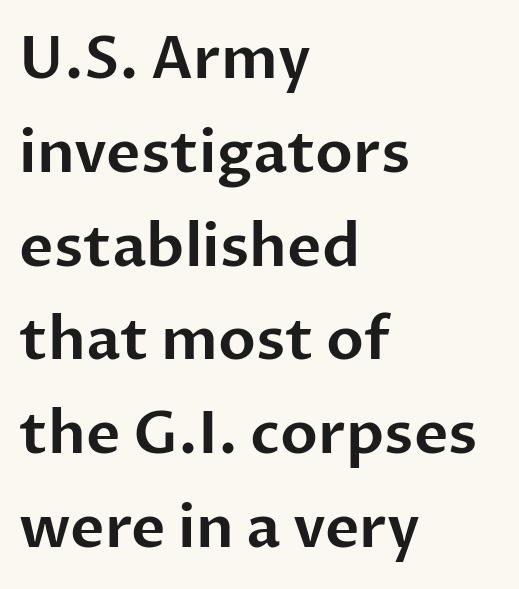
{"serif": "no", "italic": "no", "width": "normal", "stroke_contrast": "low", "x_height": "medium", "monospaced": "no", "underline": "no", "align": "left", "line_spacing": "normal", "line_spacing_ratio": 1.59, "letter_spacing": "normal", "letter_spacing_em": 0.0, "glyph_px": 59}
